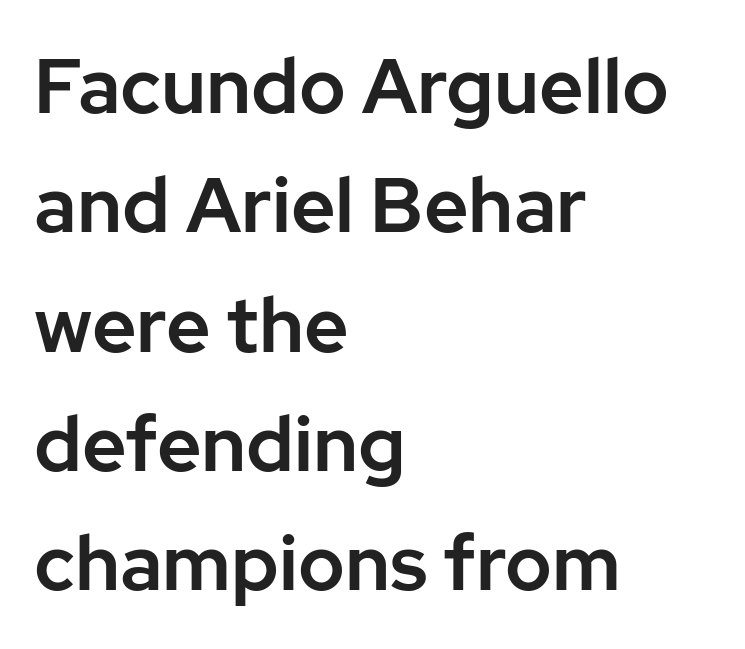
{"serif": "no", "italic": "no", "width": "normal", "stroke_contrast": "low", "x_height": "medium", "monospaced": "no", "underline": "no", "align": "left", "line_spacing": "normal", "line_spacing_ratio": 1.55, "letter_spacing": "normal", "letter_spacing_em": 0.0, "glyph_px": 77}
